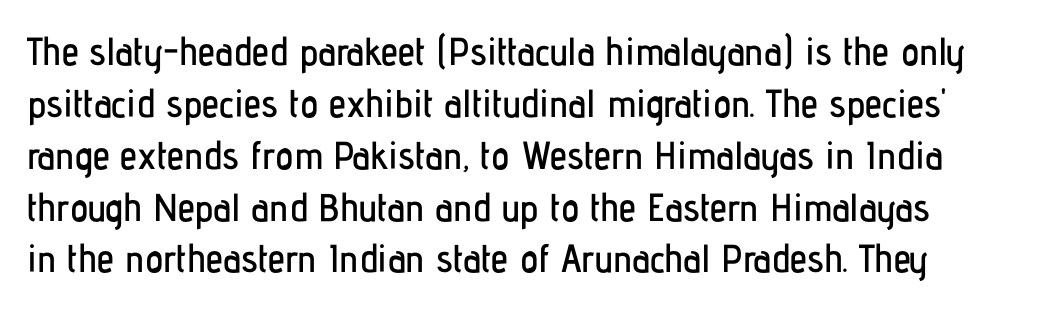
The line-height multiplier appears to be the usual default. Notice how the passage keeps a crisp vertical edge on the left only. Descenders are the only things crossing below the line. Italic: no, the glyphs are upright roman. Looks like regular typesetting: each glyph gets only the width it needs. Are there feet on the stems? There aren't — it's a sans.
